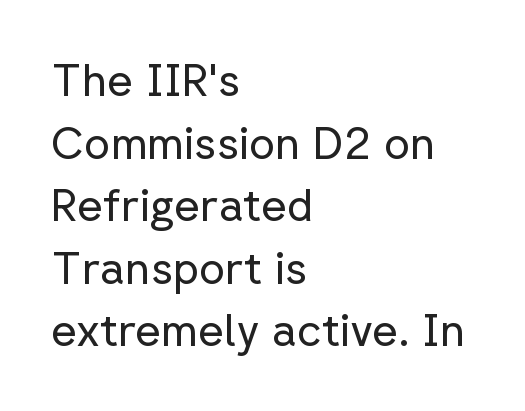
If you drew a line through each stem, it would be perfectly vertical. The tracking reads as untouched default to a designer's eye. Each stroke keeps to a modest, everyday thickness or less. The rendering uses natural spacing where letterforms have individual widths. The glyphs in this specimen are sans serif.
